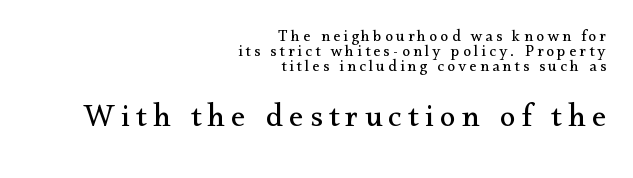
{"serif": "yes", "italic": "no", "bold": "no", "weight": "regular", "width": "normal", "stroke_contrast": "medium", "x_height": "small", "monospaced": "no", "underline": "no", "align": "right", "line_spacing": "tight", "line_spacing_ratio": 0.95, "letter_spacing": "wide", "letter_spacing_em": 0.2, "larger_block": "second", "size_ratio": 2.0, "glyph_px": 32}
